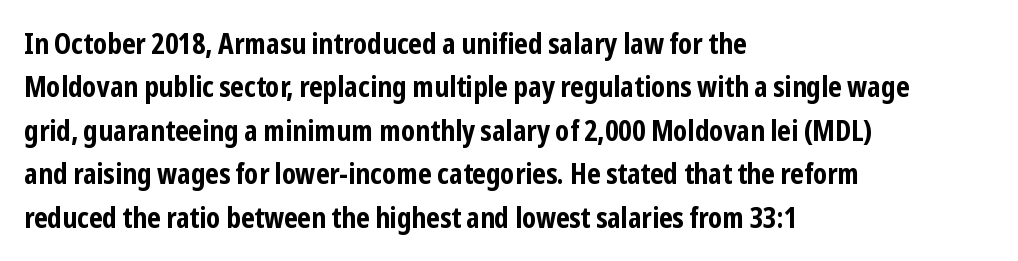
The image shows 28 px bold, condensed sans-serif type, upright; set left-aligned, normal line spacing (1.55x), normal letter spacing, not underlined; low stroke contrast and a medium x-height.
